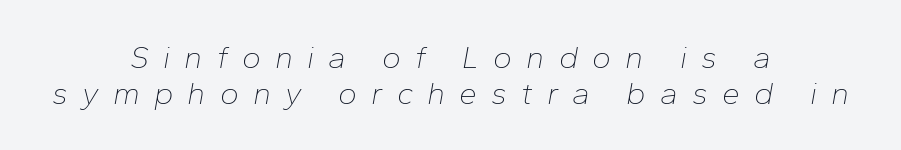
Designer's note — italics engaged. The typeface has the unassuming heft of standard copy or less. There is plenty of visible air inserted between adjacent glyphs. Here the designer chose a conventional face with non-uniform glyph widths. The lines are packed closely together with very little leading. A clean baseline with only descenders dipping below it.
